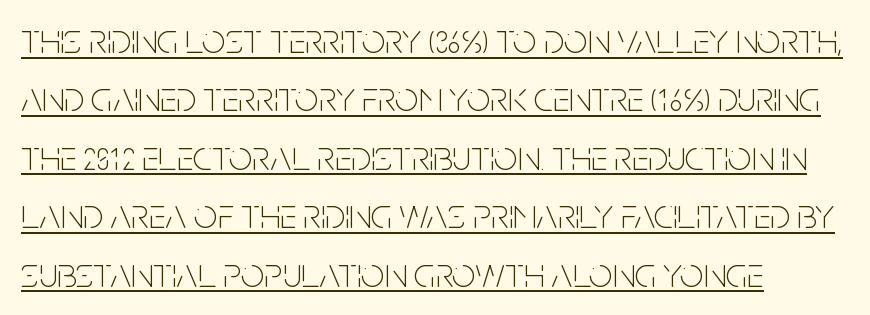
Q: Is the text bold? A: No.
Q: Is the text italic (slanted)? A: No, it is upright.
Q: Is the typeface a serif or a sans-serif typeface? A: Sans-serif.
Q: Is the text underlined? A: Yes.
Q: How is the paragraph aligned? A: Left-aligned.
Q: Is the spacing between letters normal or unusually wide? A: Normal.
Q: Is the spacing between lines tight, normal or loose? A: Normal.
Q: Width (condensed, normal, or wide)? A: Condensed.
Q: Stroke contrast? A: Low.
Q: x-height? A: Large.
Q: Monospaced? A: No.
